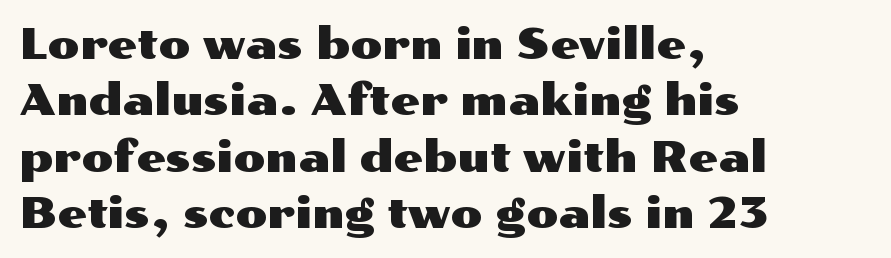
{"serif": "no", "italic": "no", "width": "wide", "stroke_contrast": "medium", "x_height": "medium", "monospaced": "no", "underline": "no", "align": "left", "line_spacing": "normal", "line_spacing_ratio": 1.34, "letter_spacing": "normal", "letter_spacing_em": 0.0, "glyph_px": 42}
